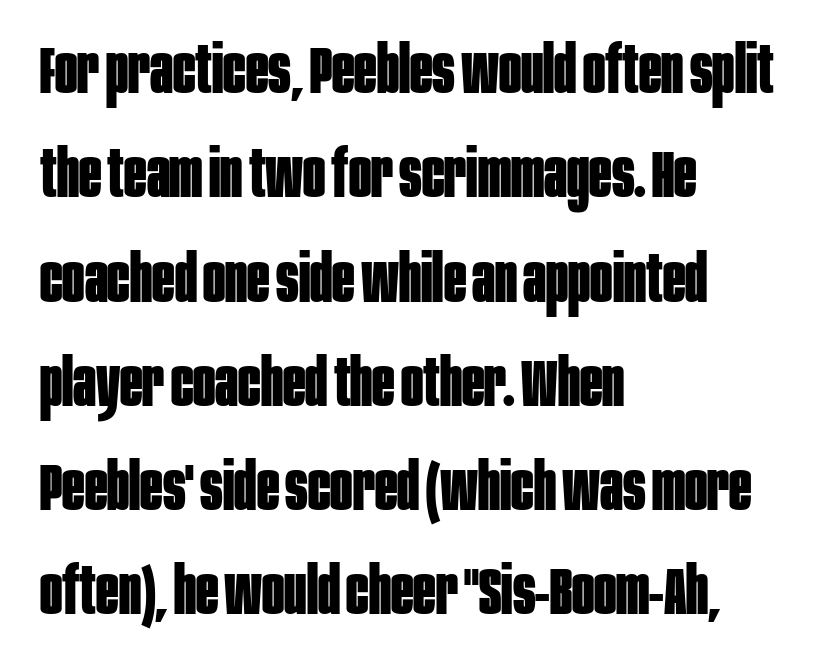
The text was rendered using a sans face with plain stroke endings. Students, observe: this is what conventionally led text looks like. Italic: no, the glyphs are upright roman. Emphasis by weight is at full strength: bold. Check under the words: just untouched page.
